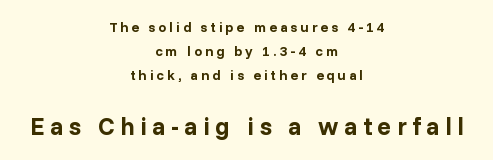
{"italic": "no", "bold": "yes", "underline": "no", "align": "center", "line_spacing_ratio": 1.71, "letter_spacing": "wide", "letter_spacing_em": 0.22, "larger_block": "second", "size_ratio": 1.79, "glyph_px": 25}
